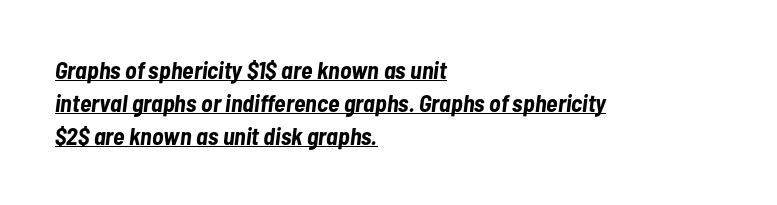
Q: Is the text bold? A: Yes.
Q: Is the text italic (slanted)? A: Yes, it leans right by about 7 degrees.
Q: Is the text underlined? A: Yes.
Q: How is the paragraph aligned? A: Left-aligned.
Q: Is the spacing between letters normal or unusually wide? A: Normal.
Q: Is the spacing between lines tight, normal or loose? A: Normal.
